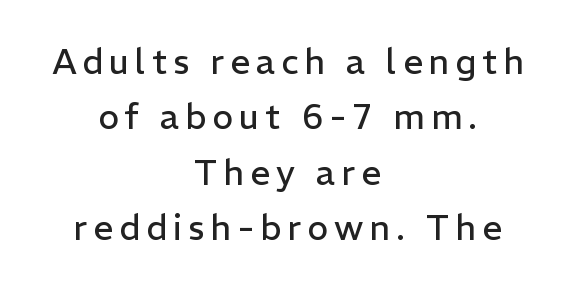
Q: Is the text bold? A: No.
Q: Is the text italic (slanted)? A: No, it is upright.
Q: Is the typeface a serif or a sans-serif typeface? A: Sans-serif.
Q: Is the text underlined? A: No.
Q: How is the paragraph aligned? A: Centered.
Q: Is the spacing between lines tight, normal or loose? A: Normal.
Q: Width (condensed, normal, or wide)? A: Normal.
Q: Stroke contrast? A: Low.
Q: x-height? A: Medium.
Q: Monospaced? A: No.
